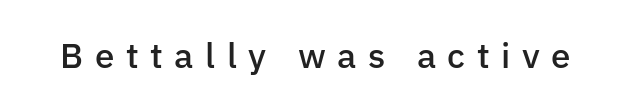
The image shows 35 px semibold sans-serif type, upright; set unusually wide letter spacing (+0.33 em), not underlined; low stroke contrast and a medium x-height.
